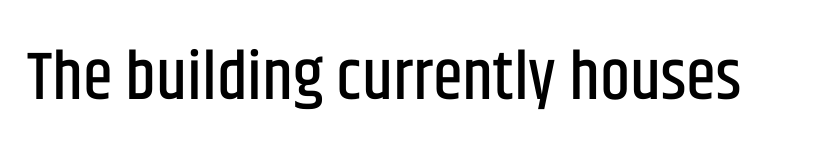
{"serif": "no", "italic": "no", "width": "condensed", "stroke_contrast": "low", "x_height": "large", "monospaced": "no", "underline": "no", "letter_spacing": "normal", "letter_spacing_em": 0.0, "glyph_px": 68}
